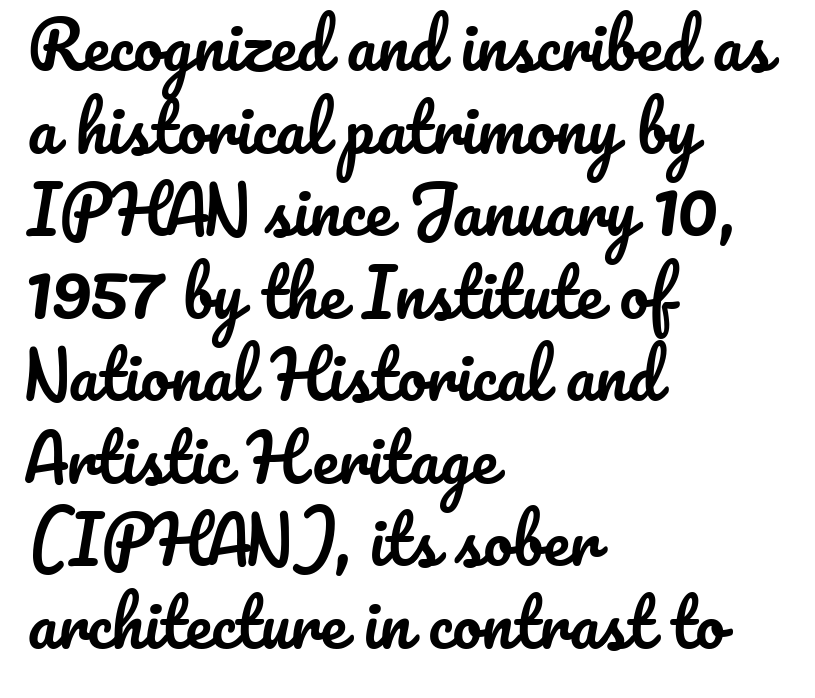
The image shows 65 px text type; set left-aligned, normal line spacing (1.27x), normal letter spacing, not underlined; low stroke contrast and a small x-height.
